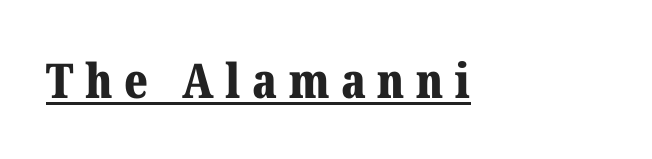
Q: Is the text bold? A: Yes.
Q: Is the text italic (slanted)? A: No, it is upright.
Q: Is the typeface a serif or a sans-serif typeface? A: Serif.
Q: Is the text underlined? A: Yes.
Q: Is the spacing between letters normal or unusually wide? A: Unusually wide.
Q: Width (condensed, normal, or wide)? A: Normal.
Q: Stroke contrast? A: Medium.
Q: x-height? A: Medium.
Q: Monospaced? A: No.
